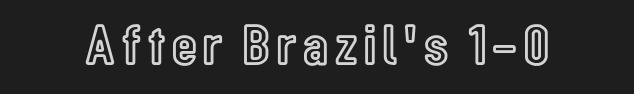
Q: Is the text italic (slanted)? A: No, it is upright.
Q: Is the text underlined? A: No.
Q: Width (condensed, normal, or wide)? A: Condensed.
Q: x-height? A: Medium.
Q: Monospaced? A: No.
